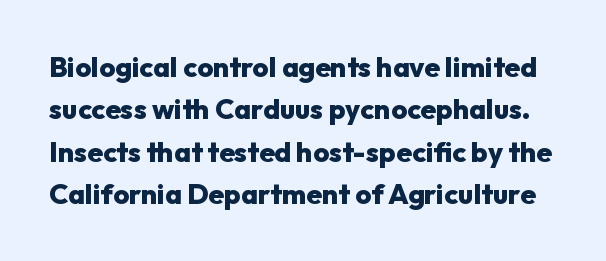
{"serif": "no", "italic": "no", "bold": "yes", "weight": "heavy", "width": "normal", "stroke_contrast": "low", "x_height": "medium", "monospaced": "no", "underline": "no", "line_spacing": "normal", "line_spacing_ratio": 1.51, "letter_spacing": "normal", "letter_spacing_em": 0.0, "glyph_px": 28}
